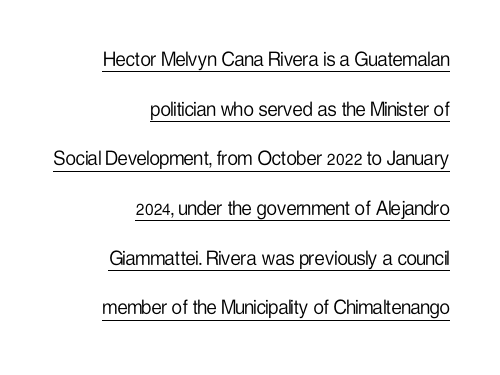
Q: Is the text bold? A: No.
Q: Is the text italic (slanted)? A: No, it is upright.
Q: Is the text underlined? A: Yes.
Q: How is the paragraph aligned? A: Right-aligned.
Q: Is the spacing between letters normal or unusually wide? A: Normal.
Q: Is the spacing between lines tight, normal or loose? A: Loose.
